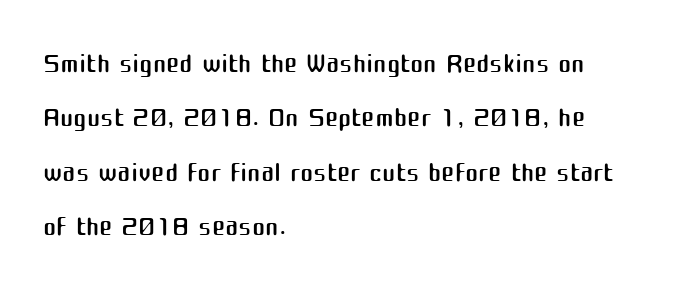
{"serif": "no", "italic": "no", "bold": "no", "weight": "regular", "width": "normal", "stroke_contrast": "medium", "x_height": "medium", "monospaced": "no", "underline": "no", "align": "left", "line_spacing": "normal", "line_spacing_ratio": 1.36, "letter_spacing": "normal", "letter_spacing_em": 0.0, "glyph_px": 40}
